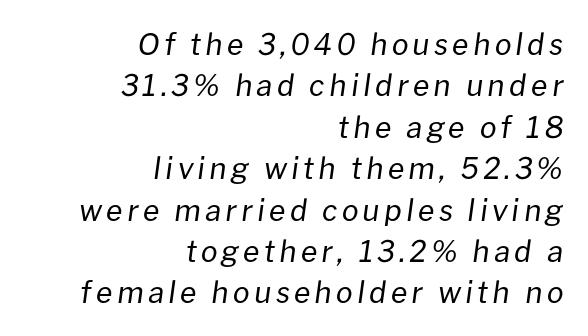
The image shows 30 px regular-weight type, italic (leaning right); set right-aligned, normal line spacing (1.38x), not underlined; low stroke contrast and a medium x-height.
